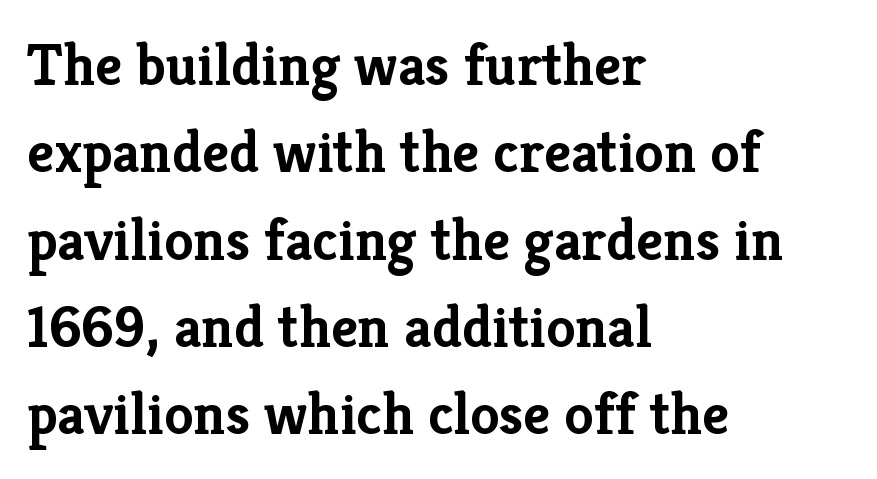
{"serif": "yes", "italic": "no", "bold": "yes", "weight": "semibold", "width": "normal", "stroke_contrast": "low", "x_height": "medium", "monospaced": "no", "underline": "no", "align": "left", "line_spacing": "normal", "line_spacing_ratio": 1.48, "letter_spacing": "normal", "letter_spacing_em": 0.0, "glyph_px": 59}
